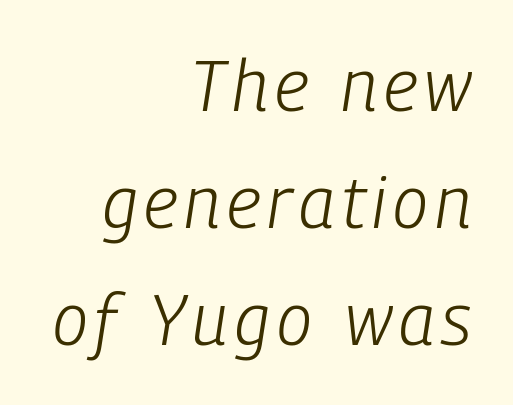
{"italic": "yes", "lean": "right", "slant_degrees": 9, "bold": "no", "weight": "light", "width": "condensed", "stroke_contrast": "low", "x_height": "medium", "monospaced": "no", "underline": "no", "align": "right", "line_spacing": "normal", "line_spacing_ratio": 1.65, "glyph_px": 71}
